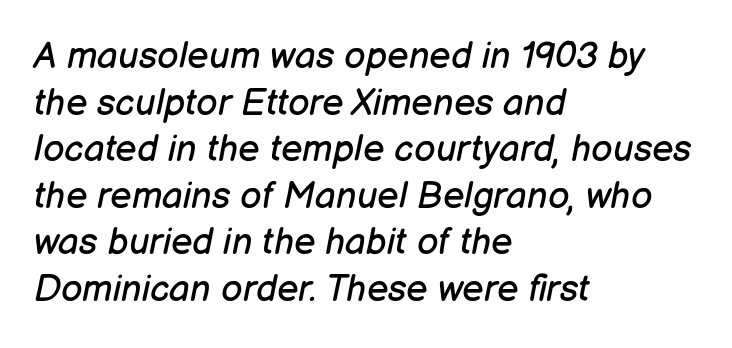
Q: Is the text bold? A: No.
Q: Is the text italic (slanted)? A: Yes, it leans right by about 12 degrees.
Q: Is the text underlined? A: No.
Q: How is the paragraph aligned? A: Left-aligned.
Q: Is the spacing between letters normal or unusually wide? A: Normal.
Q: Is the spacing between lines tight, normal or loose? A: Normal.
Q: Width (condensed, normal, or wide)? A: Normal.
Q: Stroke contrast? A: Low.
Q: x-height? A: Medium.
Q: Monospaced? A: No.
